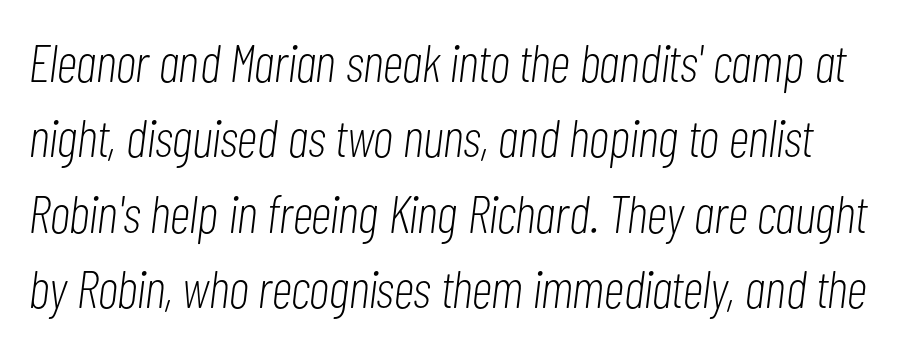
{"italic": "yes", "lean": "right", "slant_degrees": 7, "bold": "no", "weight": "light", "width": "condensed", "stroke_contrast": "low", "x_height": "medium", "monospaced": "no", "underline": "no", "line_spacing": "normal", "line_spacing_ratio": 1.42, "letter_spacing": "normal", "letter_spacing_em": 0.0, "glyph_px": 53}
